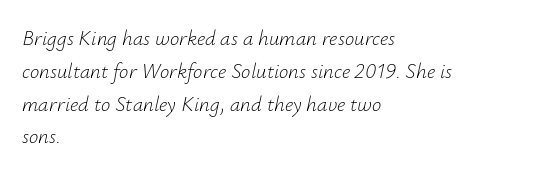
These glyphs show unthickened strokes, regular width or finer. Slant detected: the letters are inclined. Any mark beneath the type? The region is blank. Vertical spacing — default. A student would call this left alignment; a typographer would say flush left, rag right. Here the glyphs are tracked normally, forming tight word shapes.
